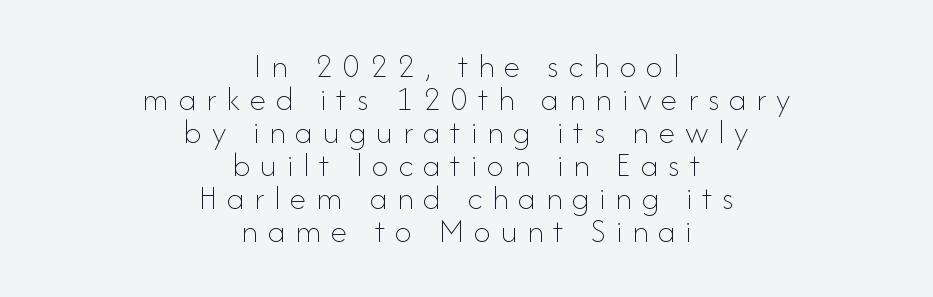
The image shows 34 px thin type, upright; set centered, tight line spacing (0.97x), unusually wide letter spacing (+0.29 em), not underlined; low stroke contrast and a small x-height.
